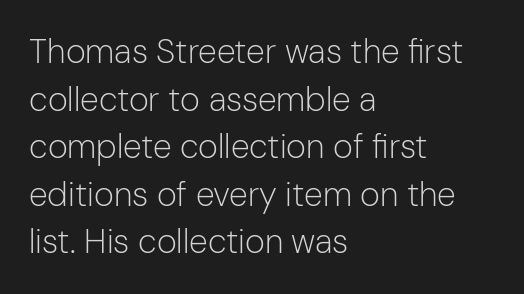
{"serif": "no", "italic": "no", "bold": "no", "weight": "light", "width": "normal", "stroke_contrast": "low", "x_height": "medium", "monospaced": "no", "underline": "no", "align": "left", "line_spacing": "normal", "line_spacing_ratio": 1.4, "letter_spacing": "normal", "letter_spacing_em": 0.0, "glyph_px": 34}
